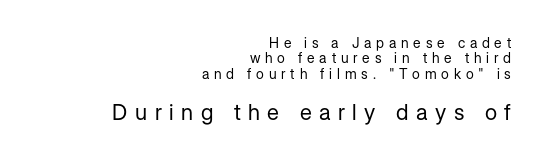
{"italic": "no", "bold": "no", "underline": "no", "align": "right", "line_spacing": "tight", "line_spacing_ratio": 1.1, "letter_spacing": "wide", "letter_spacing_em": 0.34, "larger_block": "second", "size_ratio": 1.57, "glyph_px": 22}
